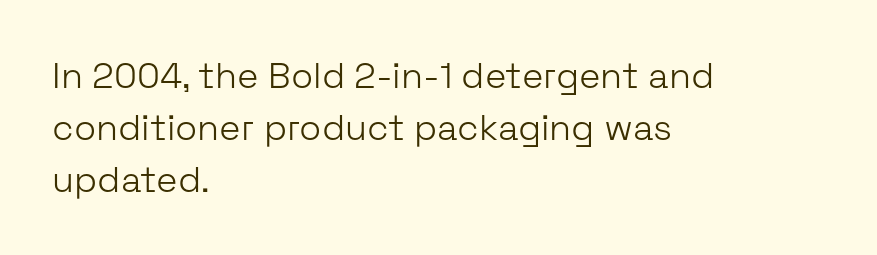
Compared with typical paragraphs, the rows here are spaced about the same. Think standard paragraph weight, or any step lighter than that. The rendering keeps characters at their native spacing. The paragraph shown leans on its left margin.
